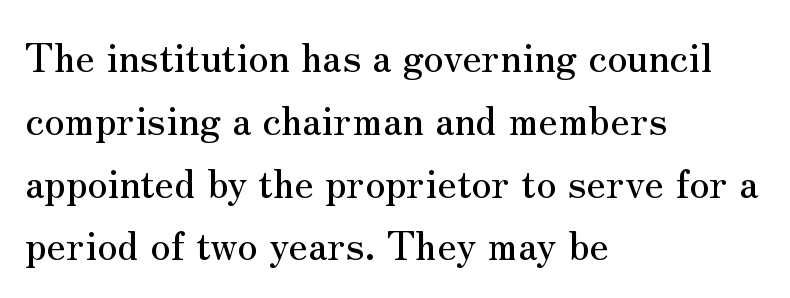
The image shows 40 px serif type, upright; set left-aligned, normal line spacing (1.57x), normal letter spacing, not underlined; medium stroke contrast and a small x-height.
